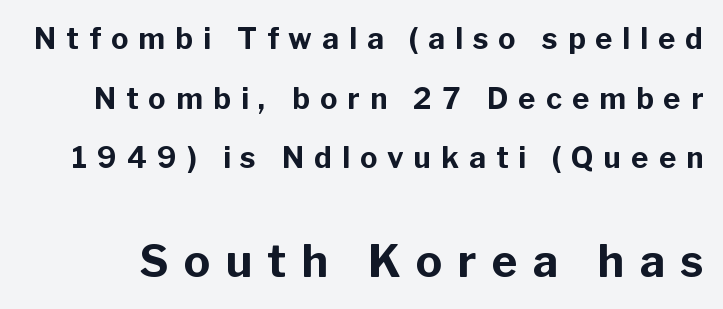
Q: Is the text bold? A: Yes.
Q: Is the text italic (slanted)? A: No, it is upright.
Q: Is the typeface a serif or a sans-serif typeface? A: Sans-serif.
Q: Is the text underlined? A: No.
Q: Is the spacing between letters normal or unusually wide? A: Unusually wide.
Q: Is the spacing between lines tight, normal or loose? A: Loose.
Q: Which block of text is set in a larger size, the first (top) or the second (bottom)? A: The second (bottom) one.
Q: Width (condensed, normal, or wide)? A: Normal.
Q: Stroke contrast? A: Low.
Q: x-height? A: Medium.
Q: Monospaced? A: No.
